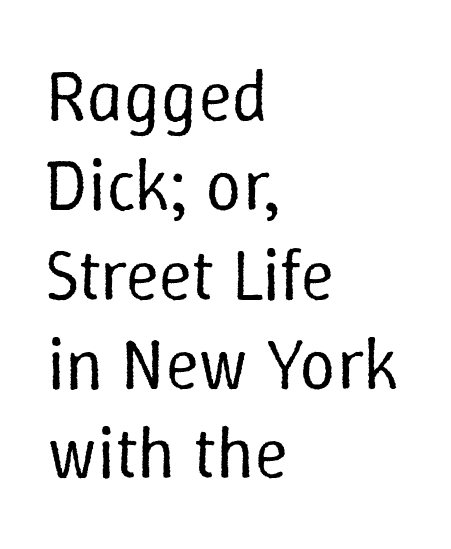
The image shows 72 px regular-weight type, upright; set left-aligned, line spacing 1.24x, normal letter spacing, not underlined; low stroke contrast and a medium x-height.
